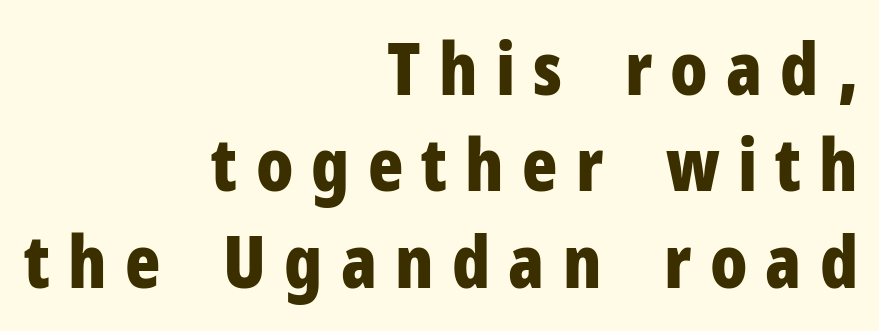
Q: Is the text bold? A: Yes.
Q: Is the text italic (slanted)? A: No, it is upright.
Q: Is the typeface a serif or a sans-serif typeface? A: Sans-serif.
Q: Is the text underlined? A: No.
Q: How is the paragraph aligned? A: Right-aligned.
Q: Is the spacing between letters normal or unusually wide? A: Unusually wide.
Q: Is the spacing between lines tight, normal or loose? A: Normal.
Q: Width (condensed, normal, or wide)? A: Condensed.
Q: Stroke contrast? A: Low.
Q: x-height? A: Medium.
Q: Monospaced? A: No.
